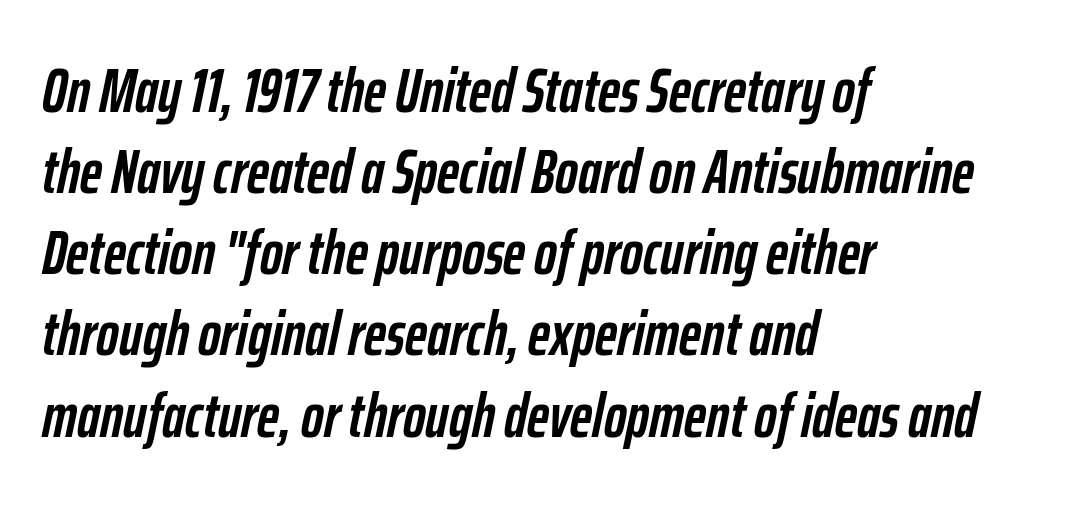
Beneath every word, the page is bare. Vertical spacing — default. Plenty of ink on the page — the face is bold. The letters advance in unequal steps, a hallmark of proportional type. The face used here is rendered with its standard letterfit. It's the slanting kind of type.
